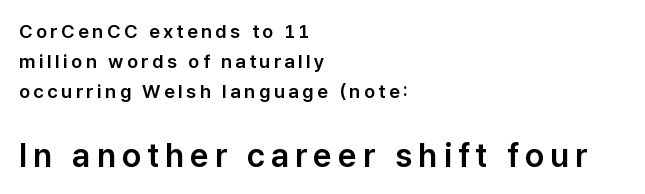
Descenders are the only things crossing below the line. Is this a fixed-width face? No — the glyphs have proportional, varying widths. This layout puts the modest block above and the oversized block below. In terms of leading, this rendering sits right in the middle. The setting favours the left margin, as ordinary paragraphs usually do.
